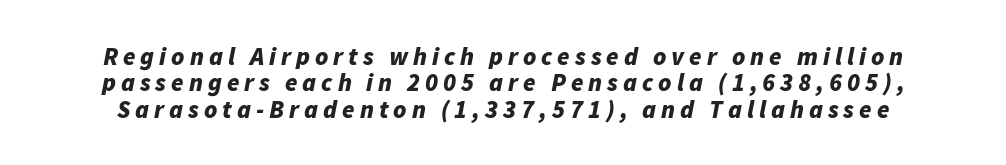
The image shows 25 px bold type, italic (leaning right); set tight line spacing (1.06x), unusually wide letter spacing (+0.2 em), not underlined.
